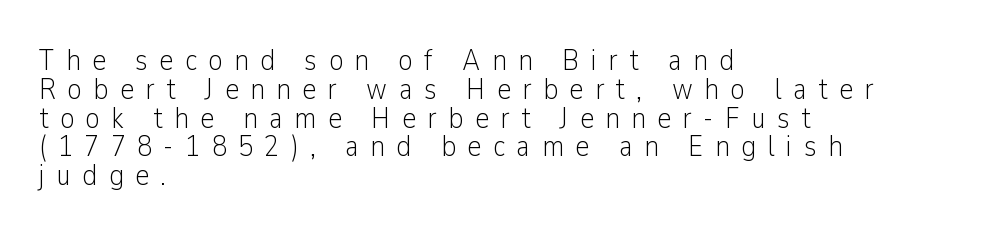
Q: Is the text bold? A: No.
Q: Is the text italic (slanted)? A: No, it is upright.
Q: Is the typeface a serif or a sans-serif typeface? A: Sans-serif.
Q: Is the text underlined? A: No.
Q: How is the paragraph aligned? A: Left-aligned.
Q: Is the spacing between letters normal or unusually wide? A: Unusually wide.
Q: Is the spacing between lines tight, normal or loose? A: Tight.
Q: Width (condensed, normal, or wide)? A: Condensed.
Q: Stroke contrast? A: Low.
Q: x-height? A: Medium.
Q: Monospaced? A: No.
